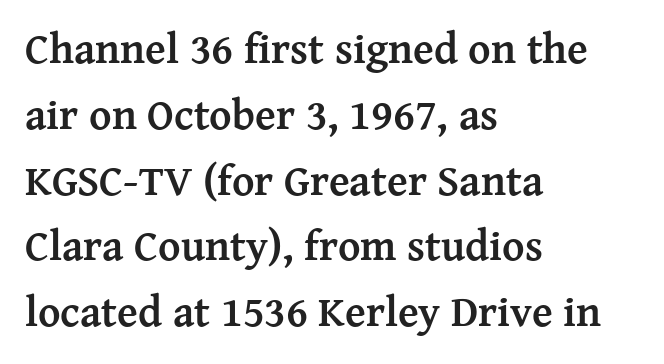
Q: Is the text bold? A: Yes.
Q: Is the text italic (slanted)? A: No, it is upright.
Q: Is the typeface a serif or a sans-serif typeface? A: Serif.
Q: Is the text underlined? A: No.
Q: How is the paragraph aligned? A: Left-aligned.
Q: Is the spacing between letters normal or unusually wide? A: Normal.
Q: Is the spacing between lines tight, normal or loose? A: Normal.
Q: Width (condensed, normal, or wide)? A: Normal.
Q: Stroke contrast? A: Medium.
Q: x-height? A: Medium.
Q: Monospaced? A: No.
